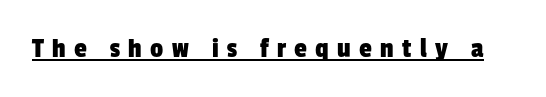
{"serif": "no", "width": "condensed", "stroke_contrast": "low", "x_height": "medium", "monospaced": "no", "underline": "yes", "letter_spacing": "wide", "letter_spacing_em": 0.29, "glyph_px": 29}
